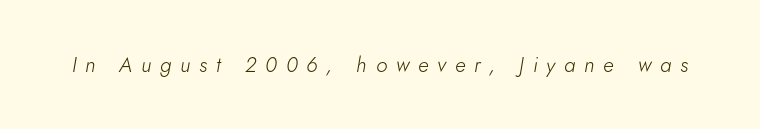
The image shows 21 px text type, italic (leaning right); set unusually wide letter spacing (+0.42 em), not underlined.
